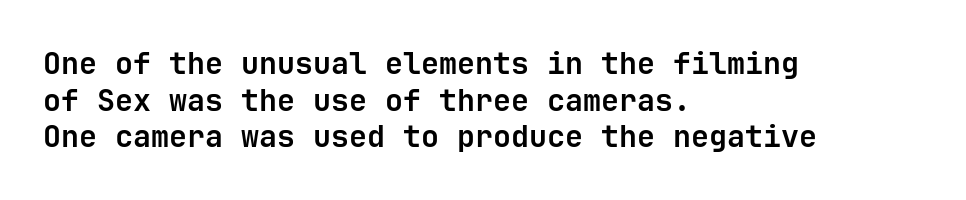
{"serif": "no", "italic": "no", "bold": "yes", "weight": "bold", "width": "normal", "stroke_contrast": "low", "x_height": "medium", "monospaced": "yes", "underline": "no", "align": "left", "line_spacing_ratio": 1.22, "letter_spacing": "normal", "letter_spacing_em": 0.0, "glyph_px": 30}
